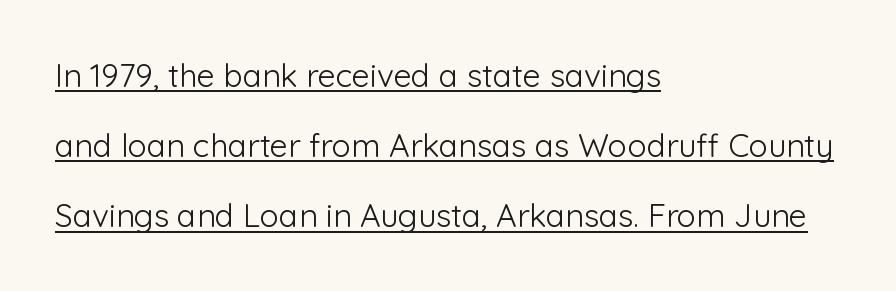
{"serif": "no", "italic": "no", "bold": "no", "weight": "light", "width": "normal", "stroke_contrast": "low", "x_height": "medium", "monospaced": "no", "underline": "yes", "align": "left", "line_spacing": "loose", "line_spacing_ratio": 2.19, "letter_spacing": "normal", "letter_spacing_em": 0.0, "glyph_px": 32}
